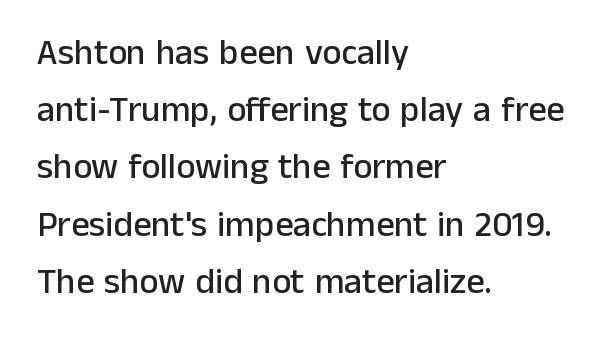
{"serif": "no", "italic": "no", "width": "normal", "stroke_contrast": "low", "x_height": "medium", "monospaced": "no", "underline": "no", "align": "left", "line_spacing": "normal", "line_spacing_ratio": 1.59, "letter_spacing": "normal", "letter_spacing_em": 0.0, "glyph_px": 36}
